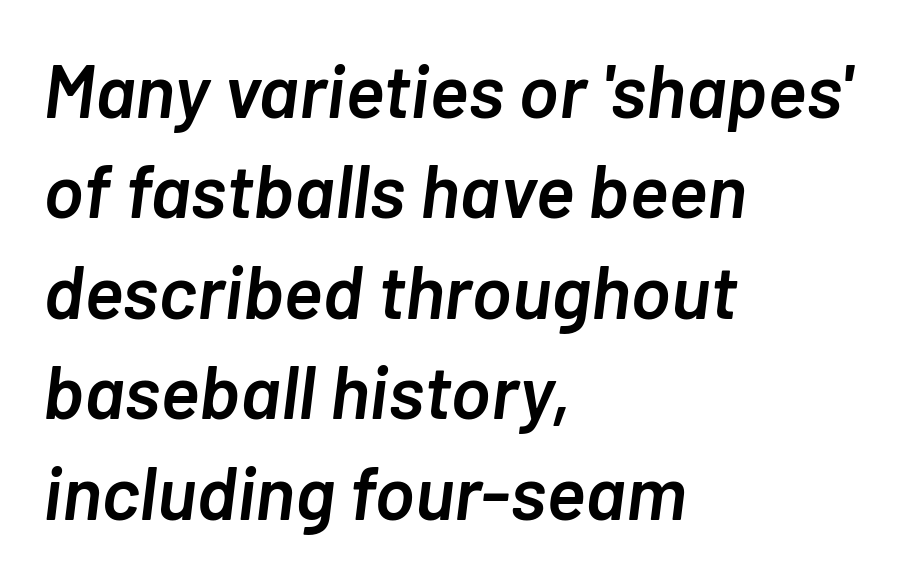
{"italic": "yes", "lean": "right", "slant_degrees": 7, "bold": "semi", "weight": "semibold", "width": "normal", "stroke_contrast": "low", "x_height": "medium", "monospaced": "no", "underline": "no", "align": "left", "line_spacing": "normal", "line_spacing_ratio": 1.34, "letter_spacing": "normal", "letter_spacing_em": 0.0, "glyph_px": 75}
